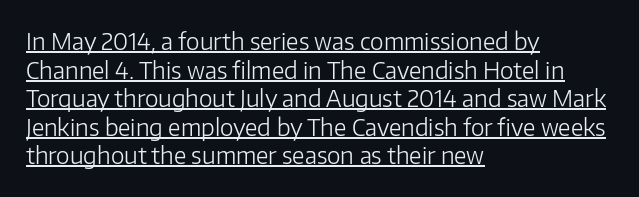
{"italic": "no", "bold": "no", "underline": "yes", "align": "left", "line_spacing_ratio": 1.24, "letter_spacing": "normal", "letter_spacing_em": 0.0, "glyph_px": 23}
